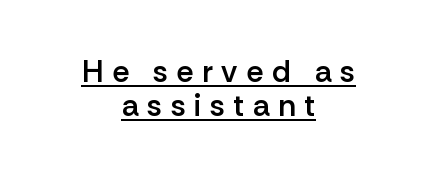
The face used here is rendered with a markedly widened letterfit. Leading is clearly below the norm, producing a dense column. Which margin do the lines hug? Neither — every line sits in the middle. The letters advance in unequal steps, a hallmark of proportional type.
